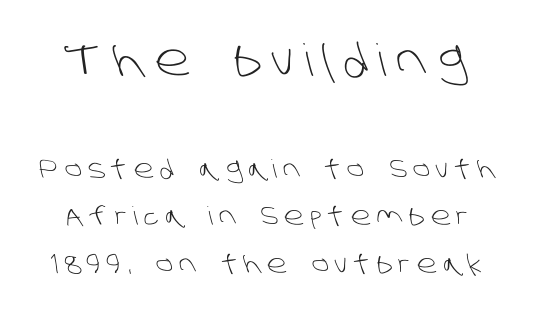
Q: Is the text bold? A: No.
Q: Is the typeface a serif or a sans-serif typeface? A: Sans-serif.
Q: Is the text underlined? A: No.
Q: Is the spacing between letters normal or unusually wide? A: Unusually wide.
Q: Is the spacing between lines tight, normal or loose? A: Loose.
Q: Which block of text is set in a larger size, the first (top) or the second (bottom)? A: The first (top) one.
Q: Width (condensed, normal, or wide)? A: Normal.
Q: Stroke contrast? A: Low.
Q: x-height? A: Large.
Q: Monospaced? A: No.
